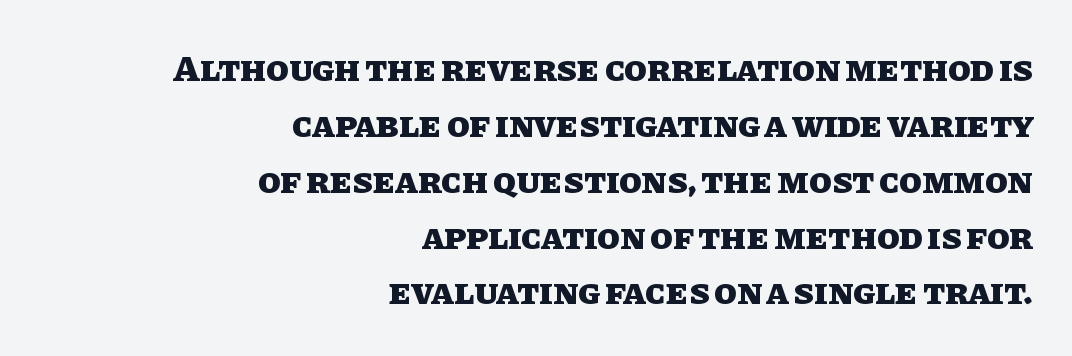
A typesetter would call this zero additional tracking. Stroke thickness is high; the sample reads as a true bold. These lines stack with their right ends in a neat column. The area under the type is left untouched.
